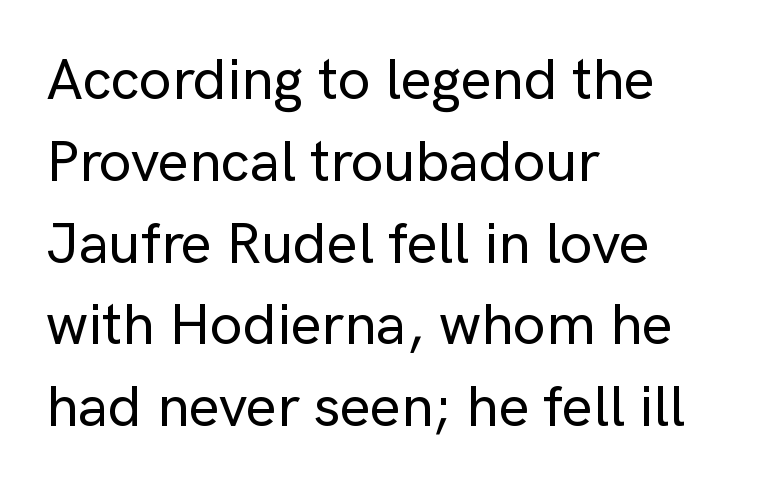
{"serif": "no", "italic": "no", "width": "normal", "stroke_contrast": "low", "x_height": "medium", "monospaced": "no", "underline": "no", "align": "left", "line_spacing": "normal", "line_spacing_ratio": 1.41, "letter_spacing": "normal", "letter_spacing_em": 0.0, "glyph_px": 58}
